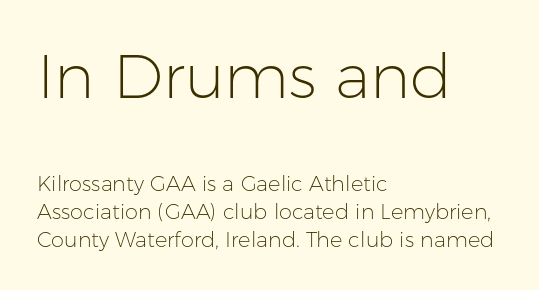
The image shows 62 px light sans-serif type, upright; set left-aligned, normal line spacing (1.34x), normal letter spacing, not underlined; the first (top) block is 2.95x larger; low stroke contrast and a medium x-height.
